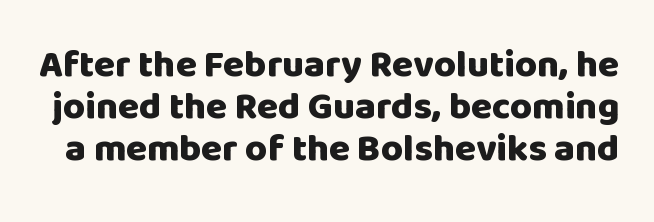
The image shows 38 px heavy sans-serif type, upright; set tight line spacing (1.11x), normal letter spacing, not underlined; low stroke contrast and a large x-height.
